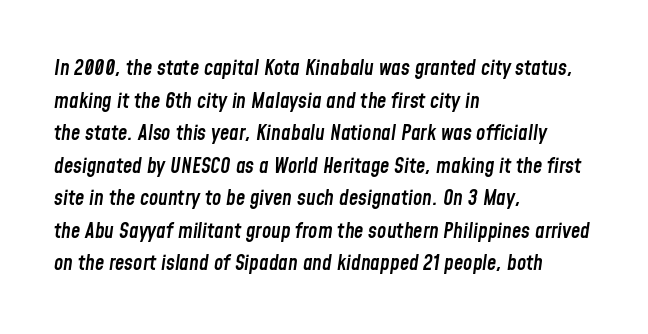
The image shows 21 px text type, italic (leaning right); set left-aligned, normal line spacing (1.55x), normal letter spacing, not underlined.
